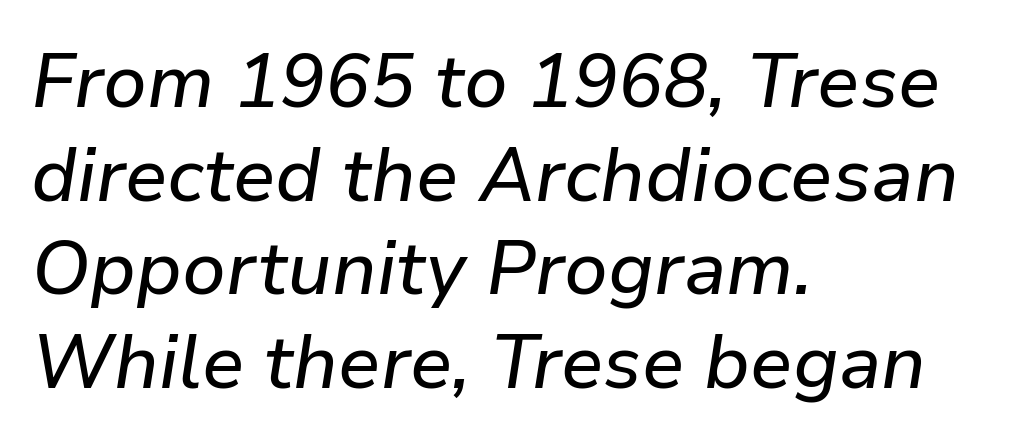
The image shows 75 px text type, italic (leaning right); set left-aligned, normal line spacing (1.25x), normal letter spacing, not underlined; low stroke contrast and a medium x-height.
